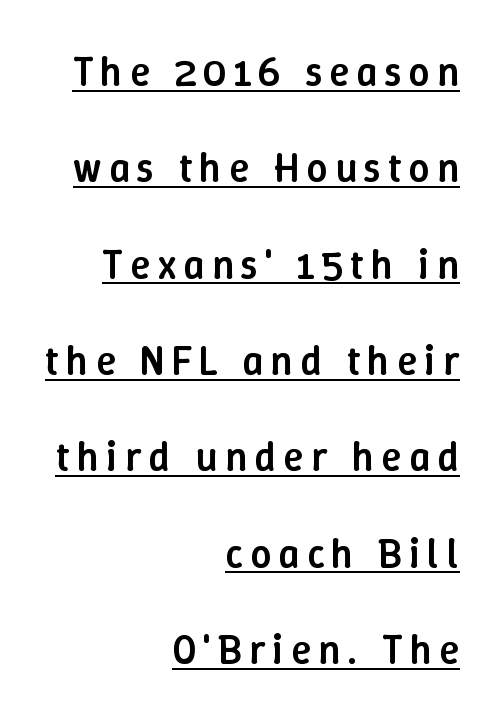
Emphasis is given by a line drawn under the lettering. A bit beefed up — I'd call it semibold rather than bold. Proportional: the letters do not fall into vertical columns. Honestly, the rows look like they've been pulled way apart.
